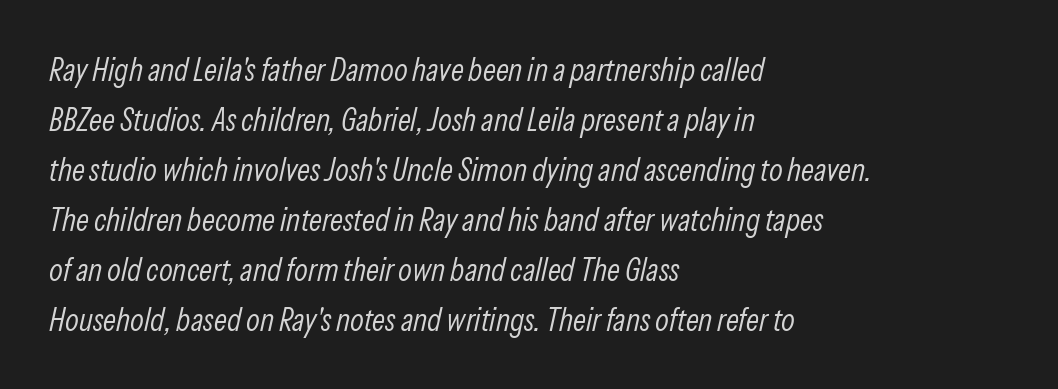
Q: Is the text bold? A: No.
Q: Is the text italic (slanted)? A: Yes, it leans right by about 13 degrees.
Q: Is the text underlined? A: No.
Q: How is the paragraph aligned? A: Left-aligned.
Q: Is the spacing between letters normal or unusually wide? A: Normal.
Q: Is the spacing between lines tight, normal or loose? A: Normal.
Q: Width (condensed, normal, or wide)? A: Condensed.
Q: Stroke contrast? A: Low.
Q: x-height? A: Medium.
Q: Monospaced? A: No.
